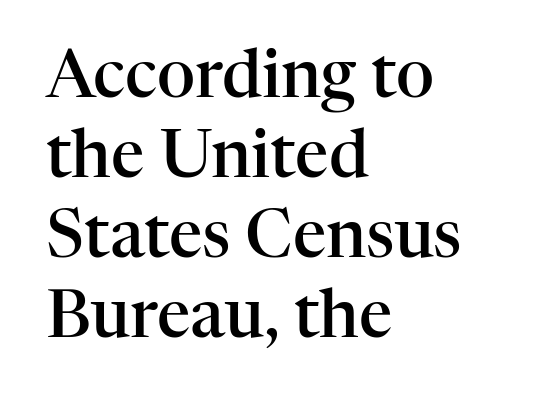
{"serif": "yes", "italic": "no", "bold": "semi", "weight": "semibold", "width": "normal", "stroke_contrast": "high", "x_height": "medium", "monospaced": "no", "underline": "no", "align": "left", "line_spacing_ratio": 1.21, "letter_spacing": "normal", "letter_spacing_em": 0.0, "glyph_px": 66}
